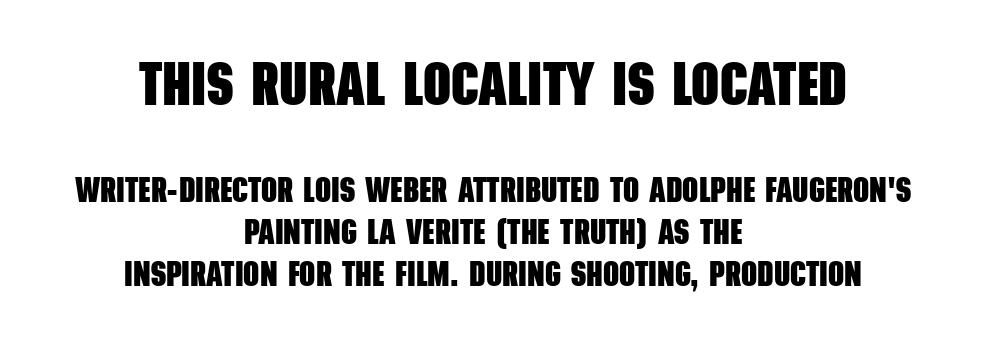
Q: Is the text bold? A: Yes.
Q: Is the typeface a serif or a sans-serif typeface? A: Sans-serif.
Q: Is the text underlined? A: No.
Q: How is the paragraph aligned? A: Centered.
Q: Is the spacing between letters normal or unusually wide? A: Normal.
Q: Which block of text is set in a larger size, the first (top) or the second (bottom)? A: The first (top) one.
Q: Width (condensed, normal, or wide)? A: Condensed.
Q: Stroke contrast? A: Low.
Q: x-height? A: Large.
Q: Monospaced? A: No.
